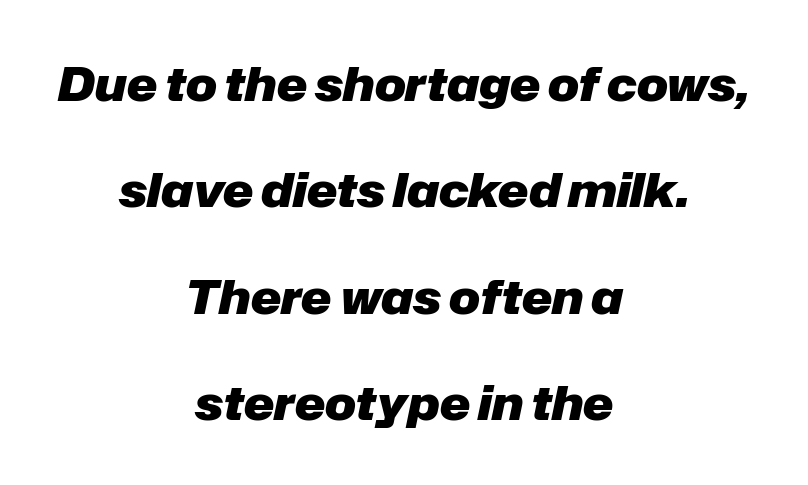
Q: Is the text bold? A: Yes.
Q: Is the text italic (slanted)? A: Yes, it leans right by about 12 degrees.
Q: Is the text underlined? A: No.
Q: How is the paragraph aligned? A: Centered.
Q: Is the spacing between letters normal or unusually wide? A: Normal.
Q: Is the spacing between lines tight, normal or loose? A: Loose.
Q: Width (condensed, normal, or wide)? A: Normal.
Q: Stroke contrast? A: Low.
Q: x-height? A: Medium.
Q: Monospaced? A: No.
